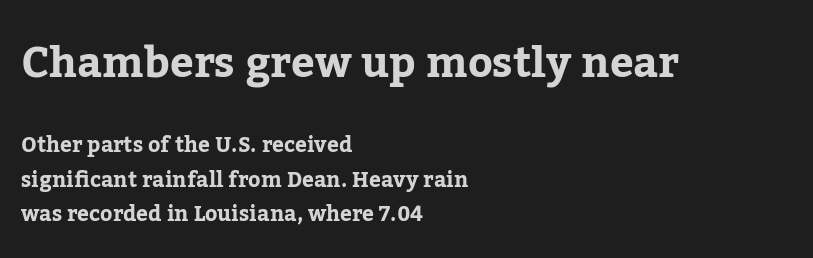
This sample has the flowing, uneven cadence of proportional lettering. The designer went with a serif here, giving each stem small feet. Beneath every word, the page is bare. The letters sit at their default tracking, neither squeezed nor spread.
